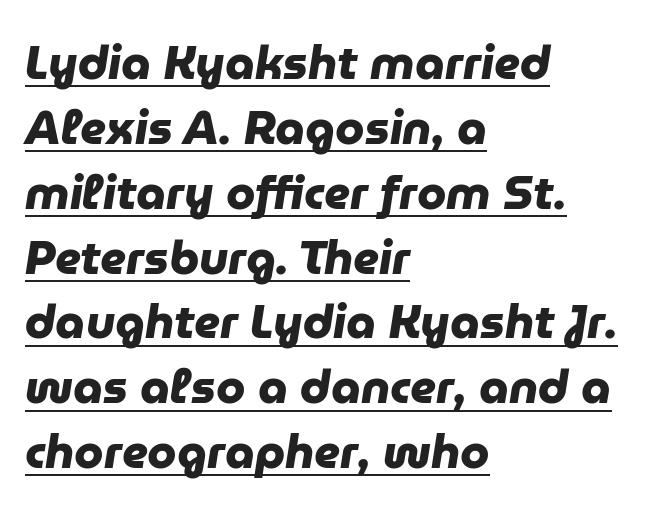
Q: Is the text bold? A: Yes.
Q: Is the typeface a serif or a sans-serif typeface? A: Sans-serif.
Q: Is the text underlined? A: Yes.
Q: How is the paragraph aligned? A: Left-aligned.
Q: Is the spacing between letters normal or unusually wide? A: Normal.
Q: Is the spacing between lines tight, normal or loose? A: Normal.
Q: Width (condensed, normal, or wide)? A: Normal.
Q: Stroke contrast? A: Low.
Q: x-height? A: Medium.
Q: Monospaced? A: No.
